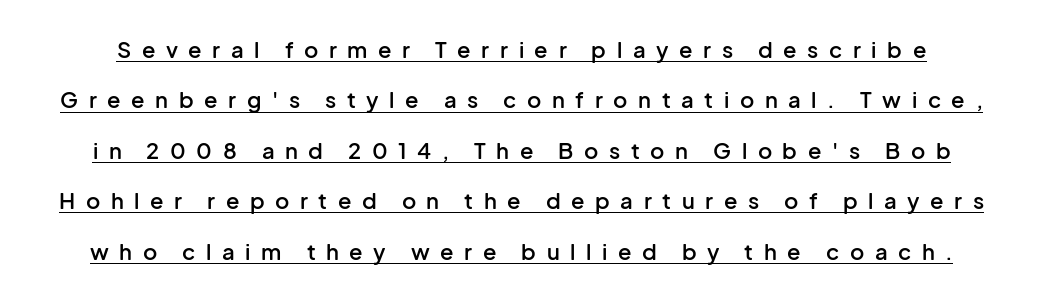
{"italic": "no", "bold": "semi", "underline": "yes", "line_spacing": "loose", "line_spacing_ratio": 2.29, "letter_spacing": "wide", "letter_spacing_em": 0.48, "glyph_px": 22}
